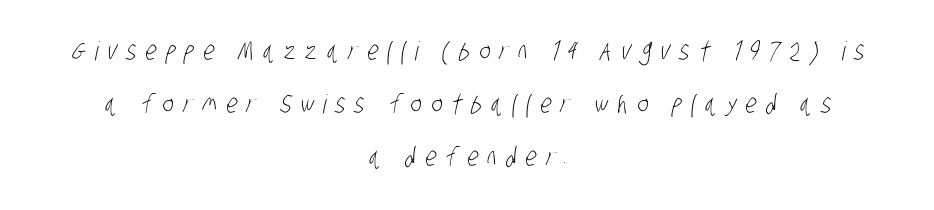
The baseline area is clear. Heft: none added — not bold. The space between consecutive lines is lavish. Letter spacing: wide. The rendering positions every line midway between the sides.
